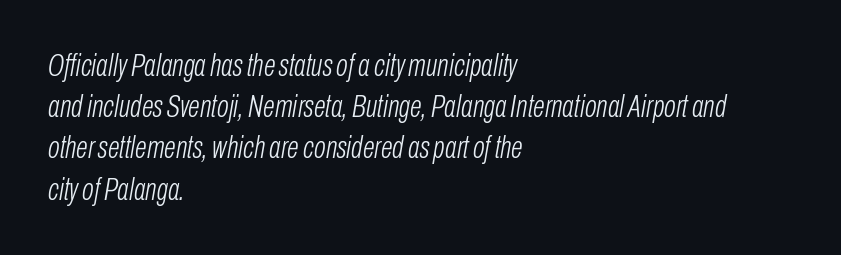
Q: Is the text bold? A: No.
Q: Is the text italic (slanted)? A: Yes, it leans right by about 10 degrees.
Q: Is the text underlined? A: No.
Q: How is the paragraph aligned? A: Left-aligned.
Q: Is the spacing between letters normal or unusually wide? A: Normal.
Q: Is the spacing between lines tight, normal or loose? A: Normal.
Q: Width (condensed, normal, or wide)? A: Condensed.
Q: Stroke contrast? A: Low.
Q: x-height? A: Medium.
Q: Monospaced? A: No.
